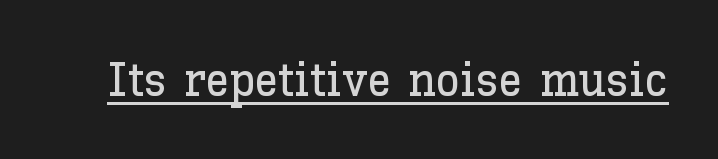
Q: Is the text italic (slanted)? A: No, it is upright.
Q: Is the text underlined? A: Yes.
Q: Is the spacing between letters normal or unusually wide? A: Normal.
Q: Width (condensed, normal, or wide)? A: Normal.
Q: Stroke contrast? A: Low.
Q: x-height? A: Medium.
Q: Monospaced? A: No.
